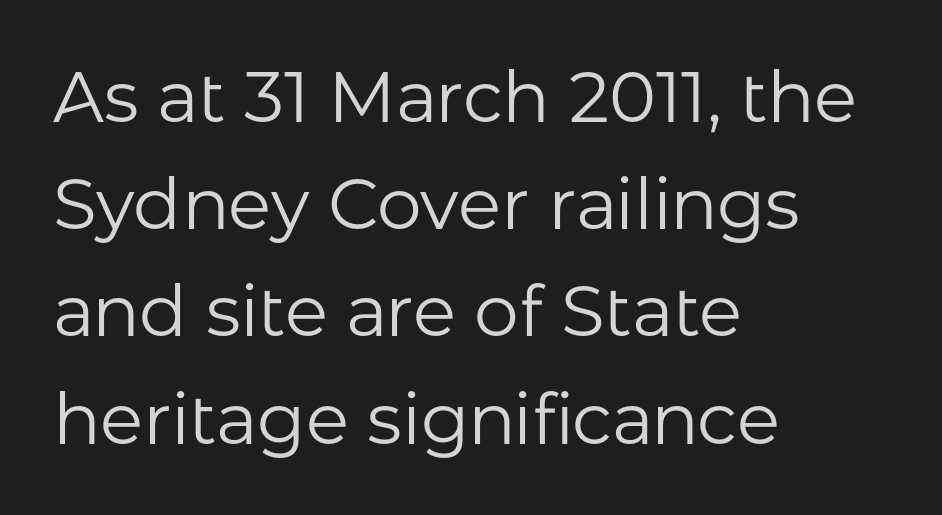
Check the space under the baseline: it is left empty. A typesetter would call this proportional, since set widths differ per character. The font is comparable to plain body text, perhaps lighter. The leading is moderate, giving the passage an even texture. The letters stand upright; this is a roman face. All the whitespace from short lines collects on the right.
